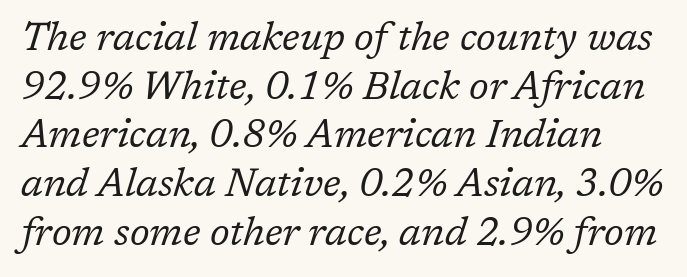
The image shows 39 px regular-weight serif type, italic (leaning right); set normal line spacing (1.25x), normal letter spacing, not underlined; low stroke contrast and a medium x-height.
